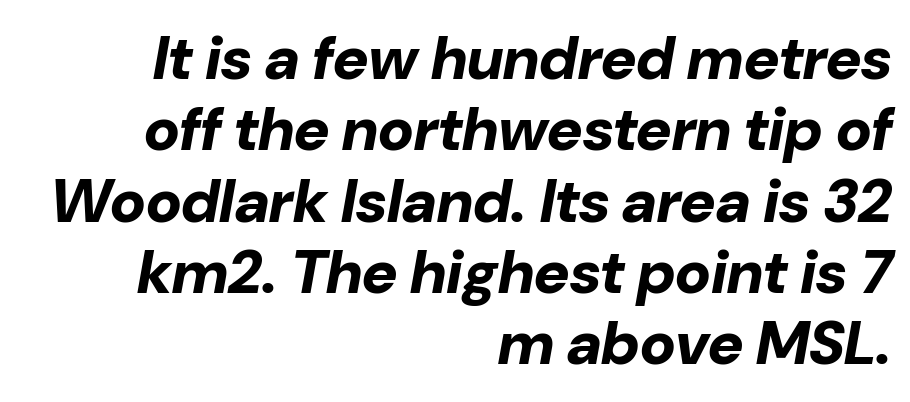
The image shows 61 px bold type, italic (leaning right); set right-aligned, line spacing 1.17x, normal letter spacing, not underlined; low stroke contrast and a medium x-height.
